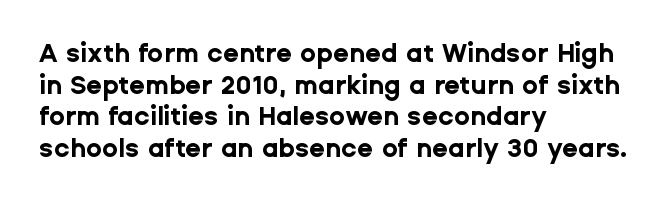
I'd describe the lettering as bold — thick and assertive. Words appear dense and cohesive because spacing is normal. Reading down the block, your eye returns to a fixed left position each line. The lettering holds an erect, upright posture throughout. Descender tails drop into unmarked territory.
